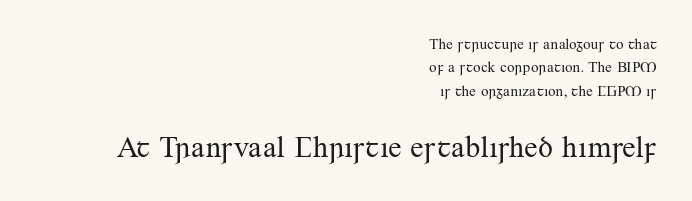
Counters stay open thanks to moderate or lighter strokes. The designer went with a serif here, giving each stem small feet. The foot of each line stays bare and open. The following chunk of copy outweighs the initial chunk in type size. The line texture is even and compact thanks to regular tracking.
